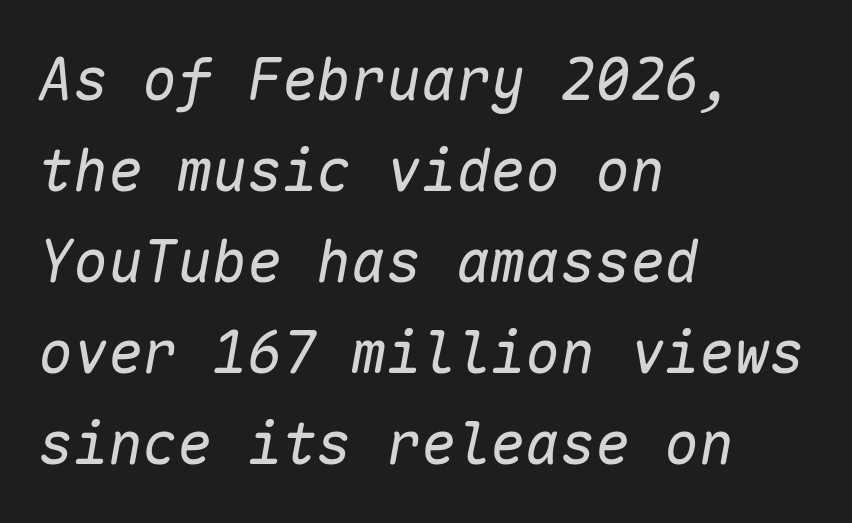
Quick note: interline space is typical. Yep, that's italic — everything's leaning. Counters stay open thanks to moderate or lighter strokes. If you drew a ruler down the left edge, every line would touch it. This rendering leaves character spacing at its baseline value. Check the space under the baseline: it is left empty.
